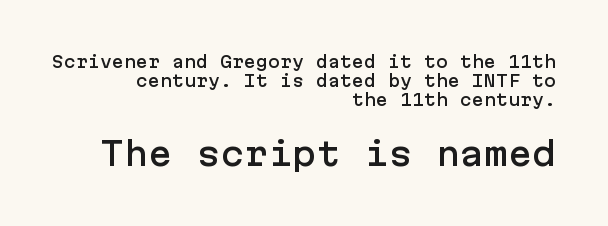
Q: Is the text italic (slanted)? A: No, it is upright.
Q: Is the typeface a serif or a sans-serif typeface? A: Sans-serif.
Q: Is the text underlined? A: No.
Q: How is the paragraph aligned? A: Right-aligned.
Q: Is the spacing between letters normal or unusually wide? A: Normal.
Q: Which block of text is set in a larger size, the first (top) or the second (bottom)? A: The second (bottom) one.
Q: Width (condensed, normal, or wide)? A: Normal.
Q: Stroke contrast? A: Low.
Q: x-height? A: Medium.
